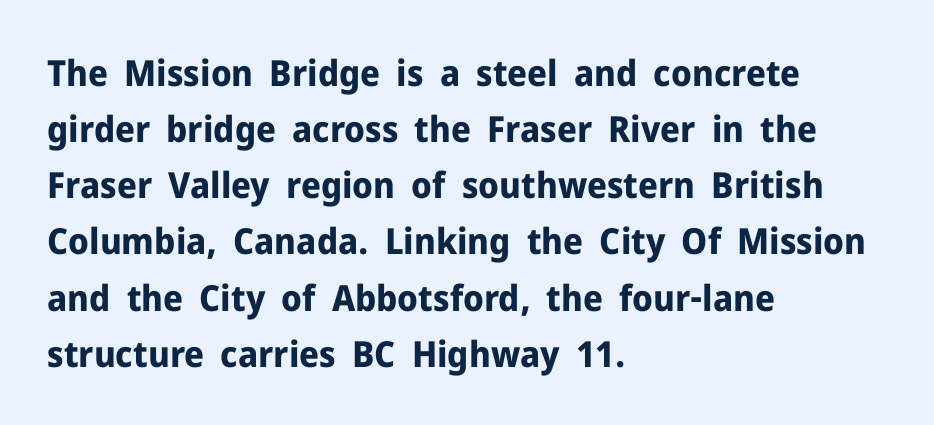
{"serif": "no", "italic": "no", "bold": "yes", "weight": "bold", "width": "normal", "stroke_contrast": "low", "x_height": "medium", "monospaced": "no", "underline": "no", "align": "left", "line_spacing": "normal", "line_spacing_ratio": 1.56, "letter_spacing": "normal", "letter_spacing_em": 0.0, "glyph_px": 36}
